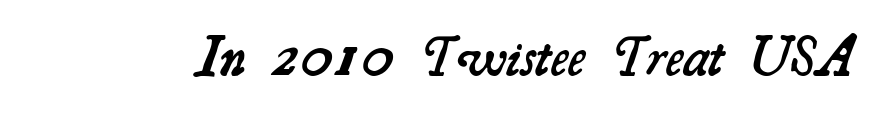
{"serif": "yes", "bold": "semi", "weight": "semibold", "width": "normal", "stroke_contrast": "medium", "x_height": "small", "monospaced": "no", "underline": "no", "letter_spacing": "normal", "letter_spacing_em": 0.0, "glyph_px": 56}
